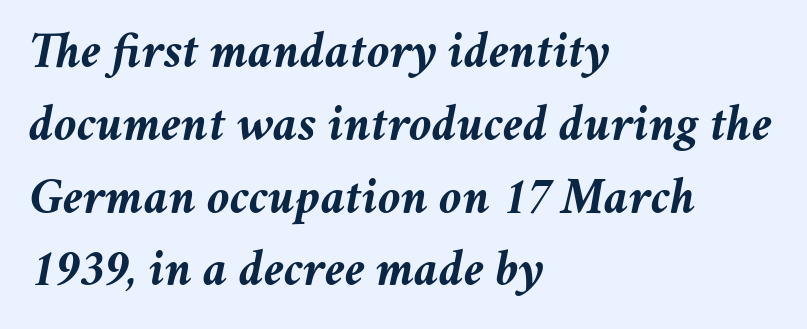
{"italic": "yes", "lean": "right", "slant_degrees": 11, "bold": "yes", "weight": "semibold", "width": "normal", "stroke_contrast": "medium", "x_height": "medium", "monospaced": "no", "underline": "no", "align": "left", "line_spacing": "normal", "line_spacing_ratio": 1.4, "letter_spacing": "normal", "letter_spacing_em": 0.0, "glyph_px": 52}
